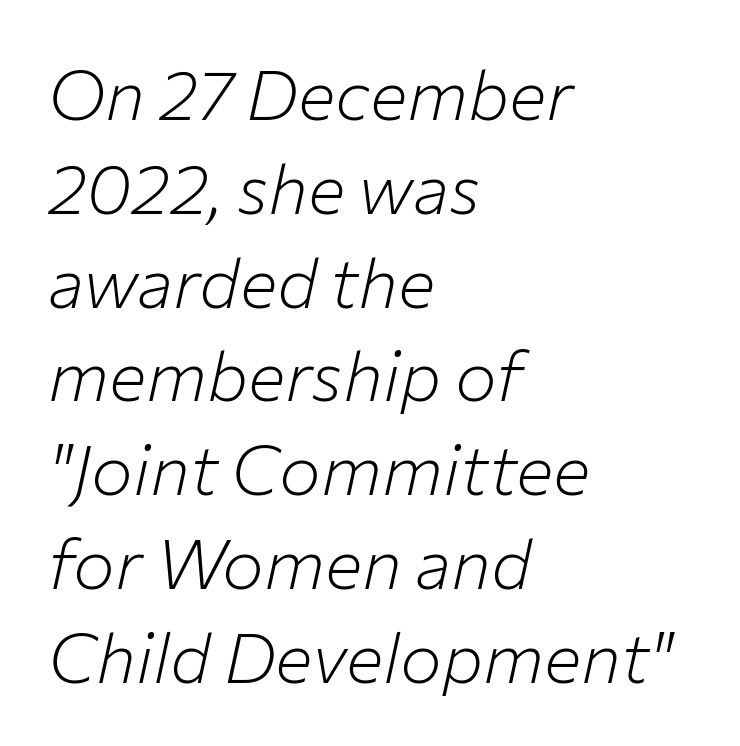
{"italic": "yes", "lean": "right", "slant_degrees": 12, "bold": "no", "weight": "light", "width": "normal", "stroke_contrast": "low", "x_height": "medium", "monospaced": "no", "underline": "no", "align": "left", "line_spacing": "normal", "line_spacing_ratio": 1.34, "letter_spacing": "normal", "letter_spacing_em": 0.0, "glyph_px": 70}
